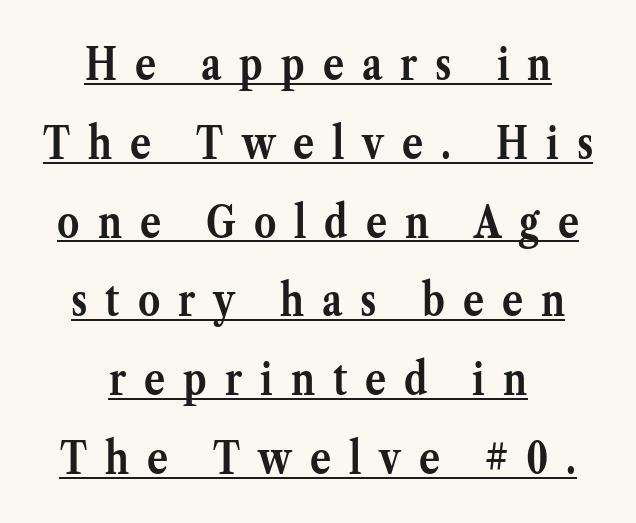
The image shows 44 px semibold serif type, upright; set centered, line spacing 1.79x, unusually wide letter spacing (+0.41 em), underlined; medium stroke contrast and a medium x-height.
